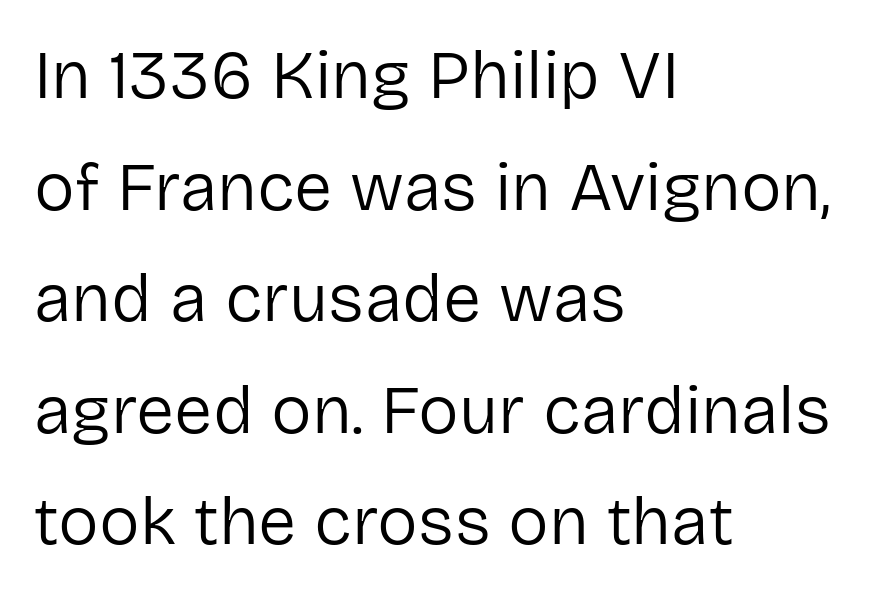
Q: Is the text bold? A: No.
Q: Is the text italic (slanted)? A: No, it is upright.
Q: Is the typeface a serif or a sans-serif typeface? A: Sans-serif.
Q: Is the text underlined? A: No.
Q: How is the paragraph aligned? A: Left-aligned.
Q: Is the spacing between letters normal or unusually wide? A: Normal.
Q: Is the spacing between lines tight, normal or loose? A: Normal.
Q: Width (condensed, normal, or wide)? A: Normal.
Q: Stroke contrast? A: Low.
Q: x-height? A: Medium.
Q: Monospaced? A: No.
